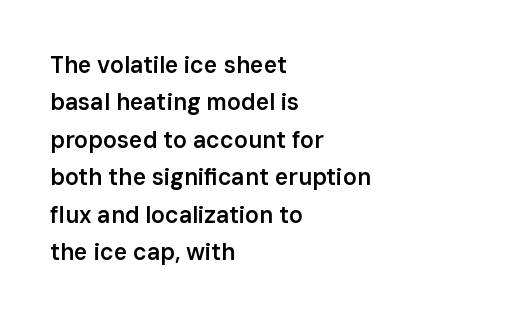
Q: Is the text bold? A: Semi-bold.
Q: Is the text italic (slanted)? A: No, it is upright.
Q: Is the text underlined? A: No.
Q: How is the paragraph aligned? A: Left-aligned.
Q: Is the spacing between letters normal or unusually wide? A: Normal.
Q: Is the spacing between lines tight, normal or loose? A: Normal.
